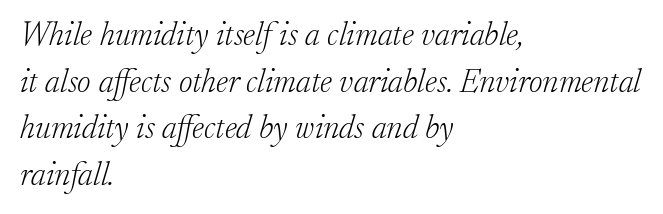
{"serif": "yes", "italic": "yes", "lean": "right", "slant_degrees": 17, "bold": "no", "weight": "light", "width": "normal", "stroke_contrast": "low", "x_height": "small", "monospaced": "no", "underline": "no", "align": "left", "line_spacing": "normal", "line_spacing_ratio": 1.41, "letter_spacing": "normal", "letter_spacing_em": 0.0, "glyph_px": 33}
